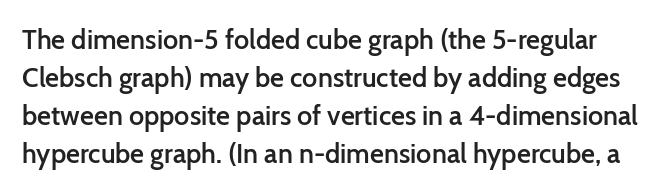
No italicization has been applied; the sample stays upright. This rendering features lettering with no underline. Successive baselines arrive at the customary interval. Here the glyphs are tracked normally, forming tight word shapes.
